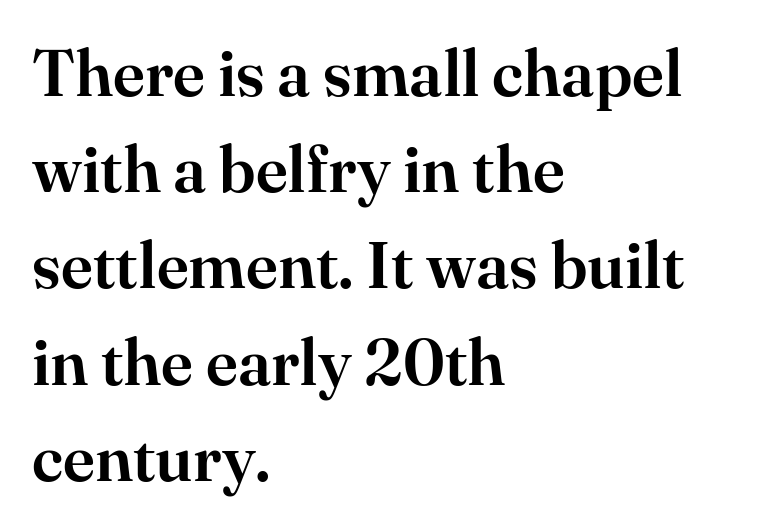
Q: Is the text italic (slanted)? A: No, it is upright.
Q: Is the typeface a serif or a sans-serif typeface? A: Serif.
Q: Is the text underlined? A: No.
Q: How is the paragraph aligned? A: Left-aligned.
Q: Is the spacing between letters normal or unusually wide? A: Normal.
Q: Is the spacing between lines tight, normal or loose? A: Normal.
Q: Width (condensed, normal, or wide)? A: Normal.
Q: Stroke contrast? A: High.
Q: x-height? A: Small.
Q: Monospaced? A: No.
